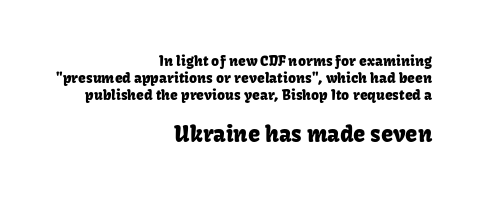
All the whitespace from short lines collects on the left. Look at the tracking — it's just the regular setting, nothing added. The area under the type is left untouched. This is the regular roman posture of the typeface. Of the two passages, the one underneath uses the larger point size.
